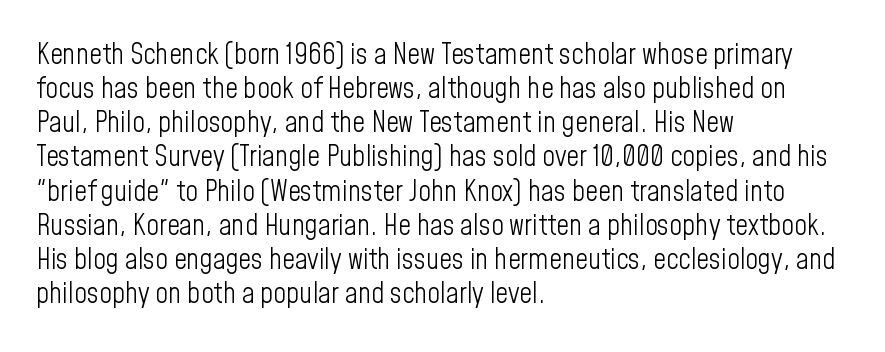
The image shows 28 px light, condensed sans-serif type, upright; set left-aligned, line spacing 1.22x, normal letter spacing, not underlined; low stroke contrast and a medium x-height.
